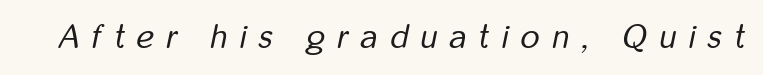
Q: Is the text bold? A: No.
Q: Is the text italic (slanted)? A: Yes, it leans right by about 12 degrees.
Q: Is the text underlined? A: No.
Q: Is the spacing between letters normal or unusually wide? A: Unusually wide.
Q: Width (condensed, normal, or wide)? A: Condensed.
Q: Stroke contrast? A: Low.
Q: x-height? A: Medium.
Q: Monospaced? A: No.
